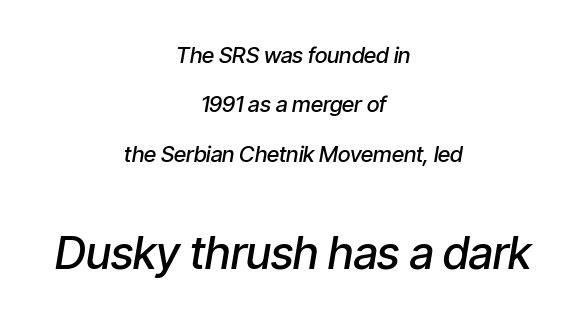
The whitespace from short lines is split evenly between both sides. Proportional: the letters do not fall into vertical columns. A student would notice the bottom passage is typeset larger than what precedes it. The font's italic variant was chosen for this text. There is no visible air inserted between adjacent glyphs. The baseline area is clear.
